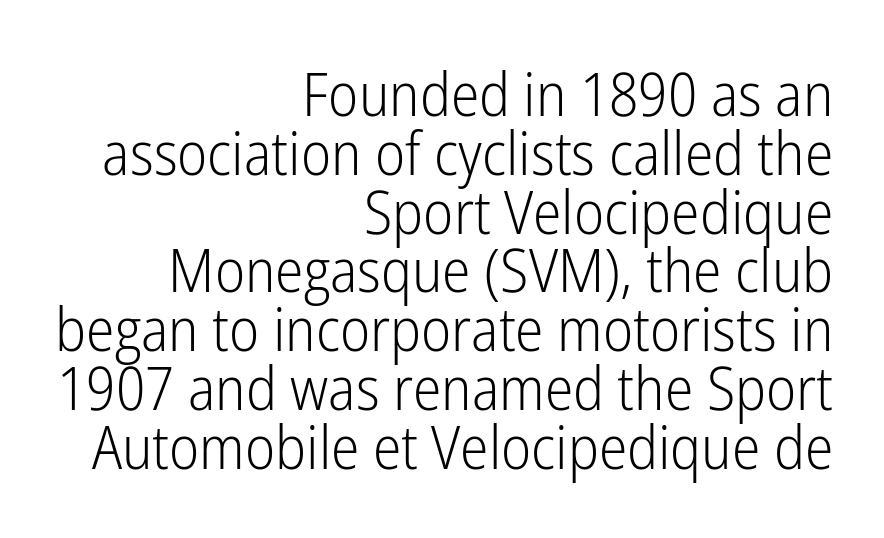
{"serif": "no", "italic": "no", "bold": "no", "weight": "light", "width": "condensed", "stroke_contrast": "low", "x_height": "medium", "monospaced": "no", "underline": "no", "align": "right", "line_spacing": "tight", "line_spacing_ratio": 0.98, "letter_spacing": "normal", "letter_spacing_em": 0.0, "glyph_px": 60}
